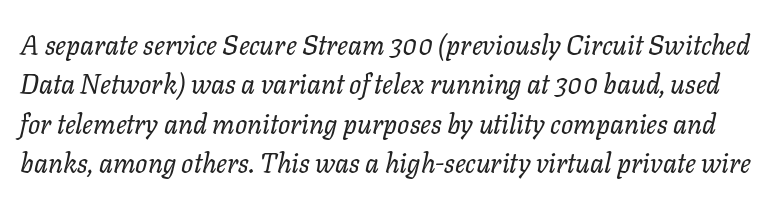
Has an underline been added? It has not. The rendering keeps characters at their native spacing. Is the stroke heavy? The answer is a plain regular-or-lighter. If you drew a line through each stem, it would be angled. In terms of leading, this rendering sits right in the middle.
